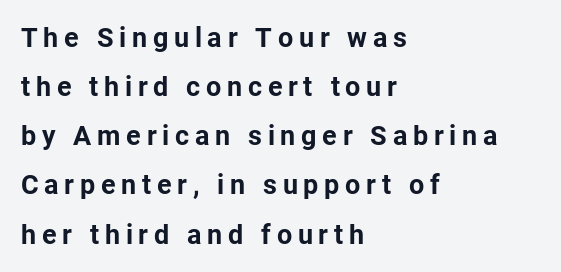
{"italic": "no", "bold": "yes", "underline": "no", "align": "left", "line_spacing_ratio": 1.82, "letter_spacing": "wide", "letter_spacing_em": 0.21, "glyph_px": 27}
